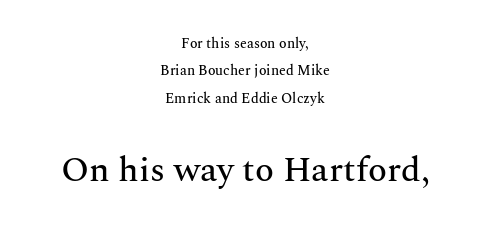
{"serif": "yes", "italic": "no", "width": "normal", "stroke_contrast": "medium", "x_height": "medium", "monospaced": "no", "underline": "no", "align": "center", "line_spacing": "loose", "line_spacing_ratio": 1.96, "letter_spacing": "normal", "letter_spacing_em": 0.0, "larger_block": "second", "size_ratio": 2.5, "glyph_px": 35}
